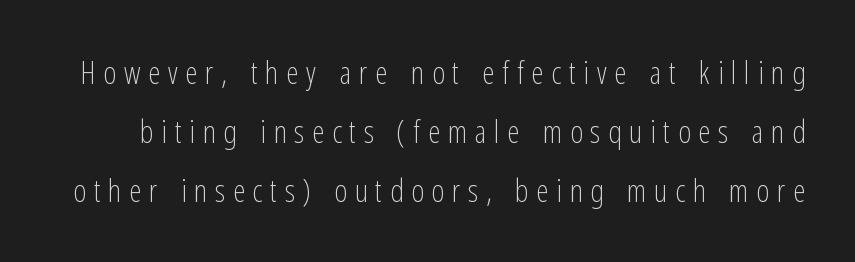
The image shows 31 px light, condensed sans-serif type, upright; set loose line spacing (1.9x), unusually wide letter spacing (+0.25 em), not underlined; low stroke contrast and a medium x-height.
